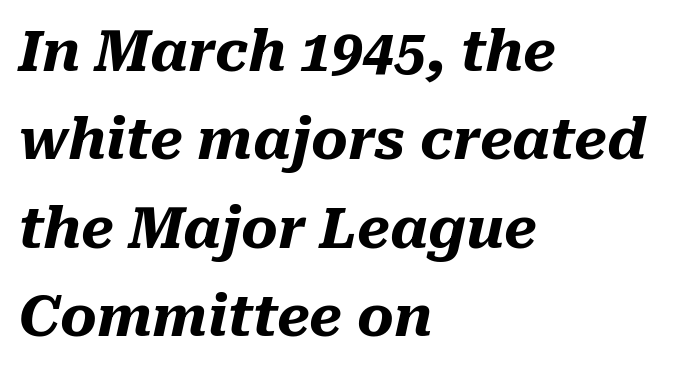
The image shows 56 px heavy type, italic (leaning right); set left-aligned, normal line spacing (1.58x), normal letter spacing, not underlined; medium stroke contrast and a medium x-height.
